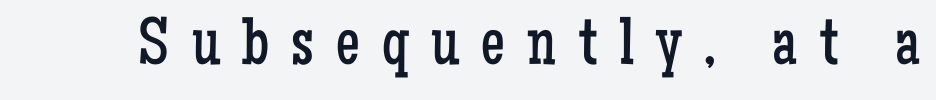
Q: Is the text bold? A: No.
Q: Is the text italic (slanted)? A: No, it is upright.
Q: Is the typeface a serif or a sans-serif typeface? A: Serif.
Q: Is the text underlined? A: No.
Q: Is the spacing between letters normal or unusually wide? A: Unusually wide.
Q: Width (condensed, normal, or wide)? A: Condensed.
Q: Stroke contrast? A: Low.
Q: x-height? A: Medium.
Q: Monospaced? A: No.
